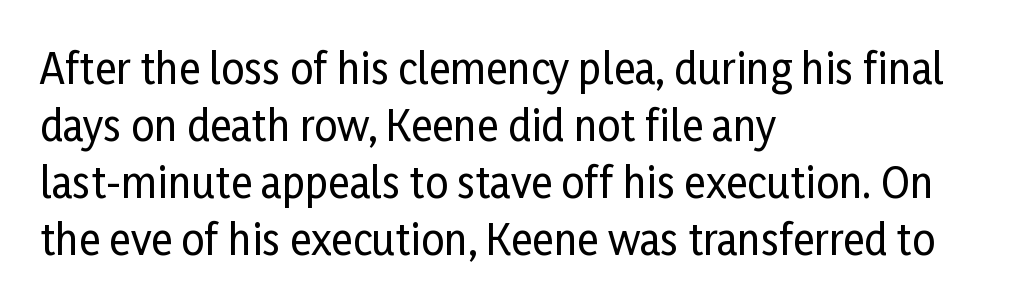
Characters follow at the spacing the type designer built in. The zone under the glyphs is completely vacant. The lettering stays uniformly vertical, giving the passage a roman look. The rendering anchors every line to the left-hand side. The rows are spaced the way most documents space them.
